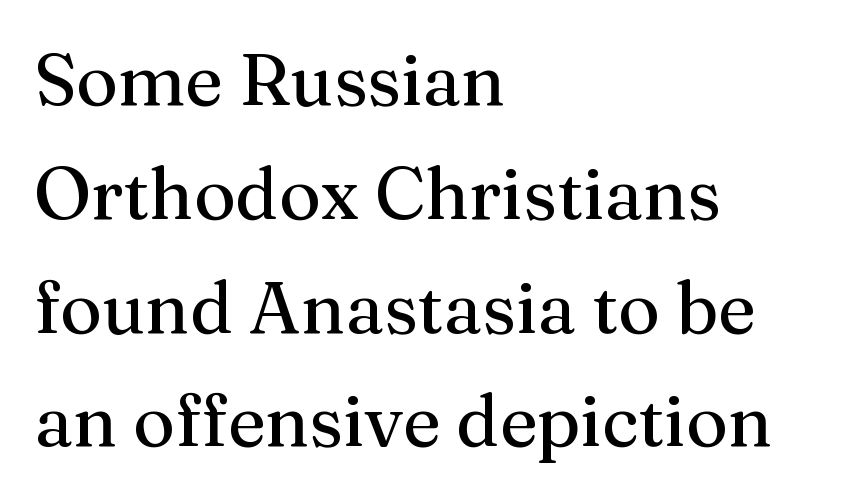
The image shows 72 px serif type, upright; set left-aligned, normal line spacing (1.58x), normal letter spacing, not underlined; medium stroke contrast and a medium x-height.
